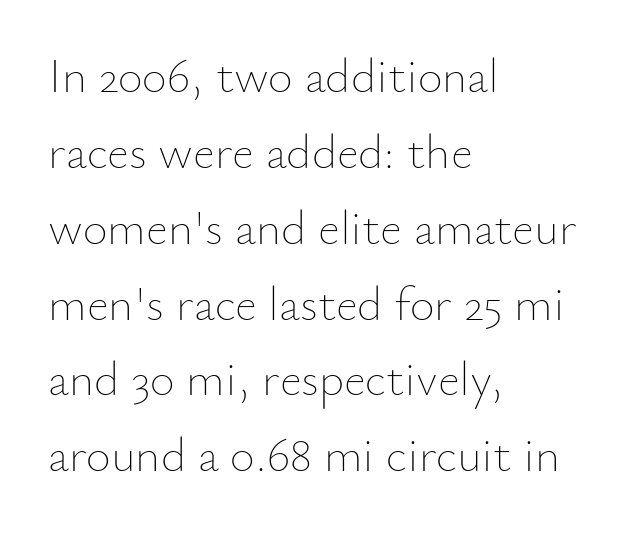
The image shows 48 px thin type, upright; set left-aligned, normal line spacing (1.58x), normal letter spacing, not underlined; low stroke contrast and a small x-height.
